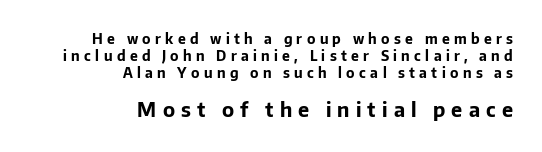
The image shows 20 px bold type, upright; set right-aligned, line spacing 1.22x, unusually wide letter spacing (+0.31 em), not underlined; the second (bottom) block is 1.43x larger.
